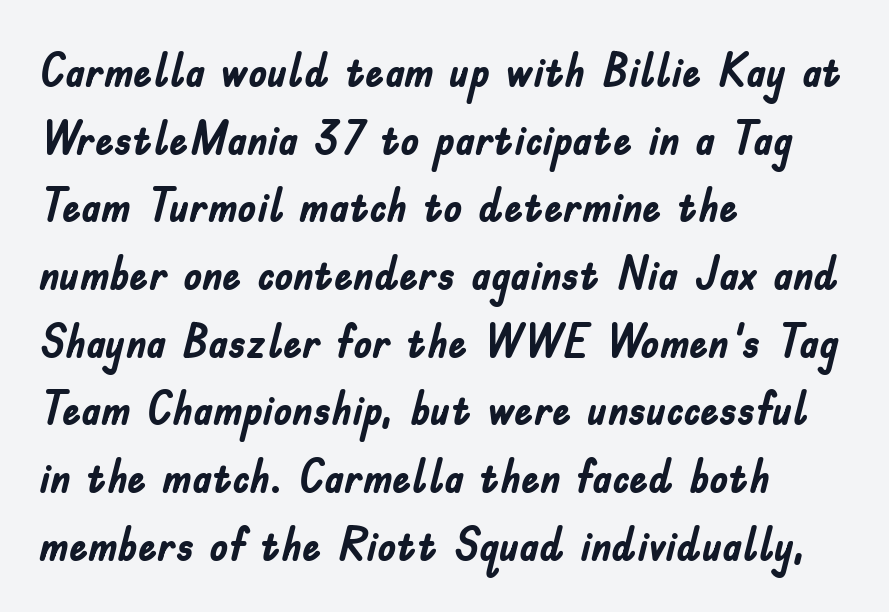
The image shows 47 px semibold, condensed sans-serif type; set left-aligned, normal line spacing (1.44x), normal letter spacing, not underlined; low stroke contrast and a small x-height.
